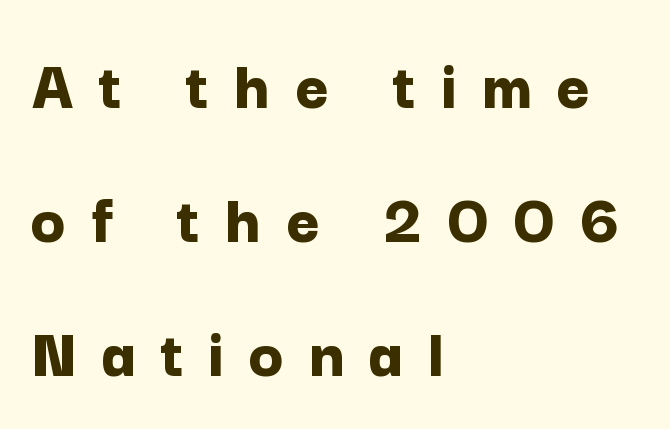
The image shows 72 px bold sans-serif type, upright; set left-aligned, line spacing 1.86x, unusually wide letter spacing (+0.34 em), not underlined; low stroke contrast and a medium x-height.
